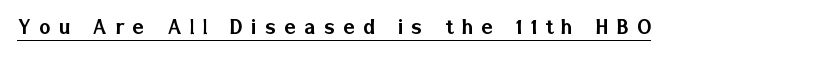
Upright lettering throughout. Each word looks stretched out because of the extra space between its letters. In designer terms, the underline attribute is active on this setting.
